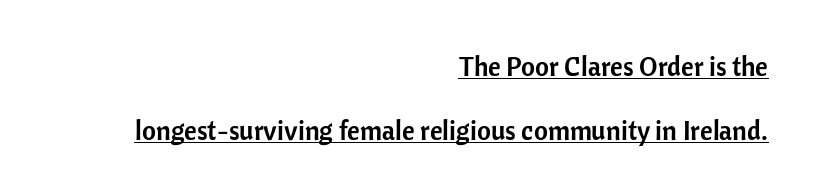
Q: Is the text italic (slanted)? A: No, it is upright.
Q: Is the text underlined? A: Yes.
Q: How is the paragraph aligned? A: Right-aligned.
Q: Is the spacing between letters normal or unusually wide? A: Normal.
Q: Is the spacing between lines tight, normal or loose? A: Loose.
